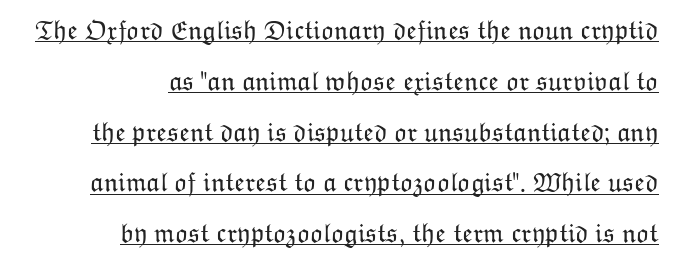
Q: Is the text bold? A: No.
Q: Is the text italic (slanted)? A: No, it is upright.
Q: Is the text underlined? A: Yes.
Q: How is the paragraph aligned? A: Right-aligned.
Q: Is the spacing between letters normal or unusually wide? A: Normal.
